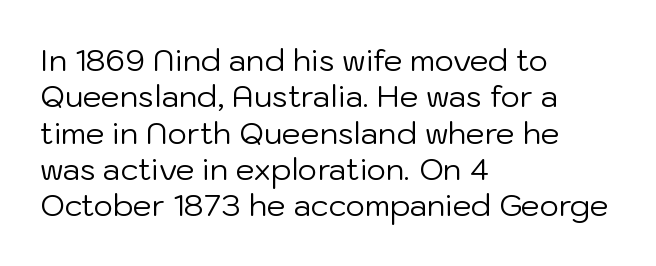
The image shows 30 px regular-weight sans-serif type, upright; set left-aligned, line spacing 1.21x, normal letter spacing, not underlined; low stroke contrast and a medium x-height.
